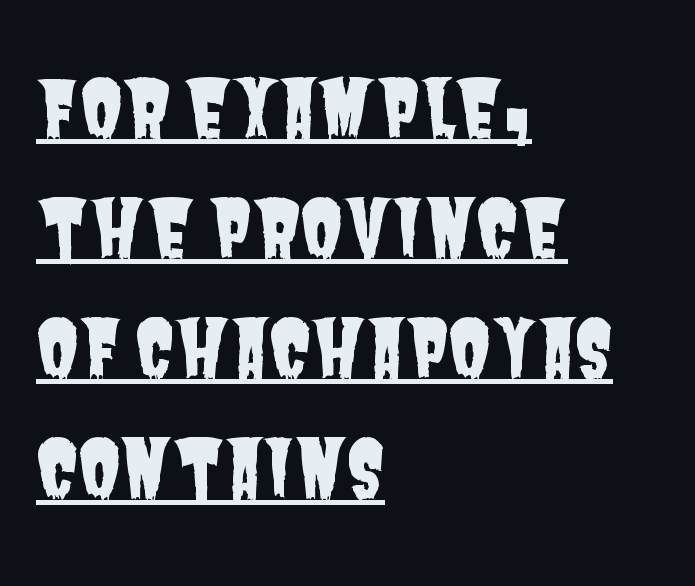
The image shows 78 px condensed sans-serif type; set left-aligned, normal line spacing (1.54x), normal letter spacing, underlined; low stroke contrast and a large x-height.
